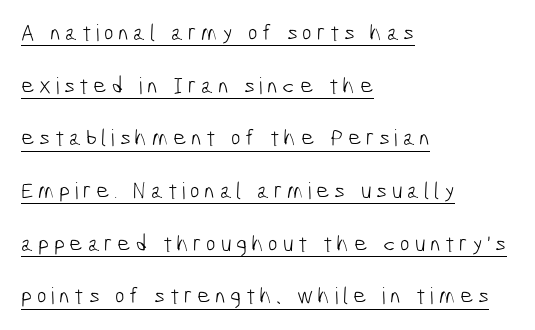
{"bold": "no", "underline": "yes", "align": "left", "line_spacing": "loose", "line_spacing_ratio": 2.29, "letter_spacing": "wide", "letter_spacing_em": 0.2, "glyph_px": 23}
